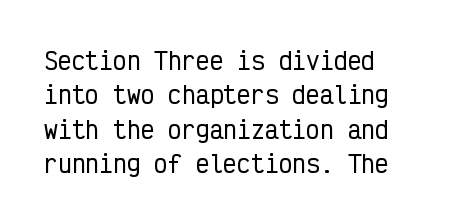
Q: Is the text italic (slanted)? A: No, it is upright.
Q: Is the text underlined? A: No.
Q: Is the spacing between letters normal or unusually wide? A: Normal.
Q: Is the spacing between lines tight, normal or loose? A: Normal.
